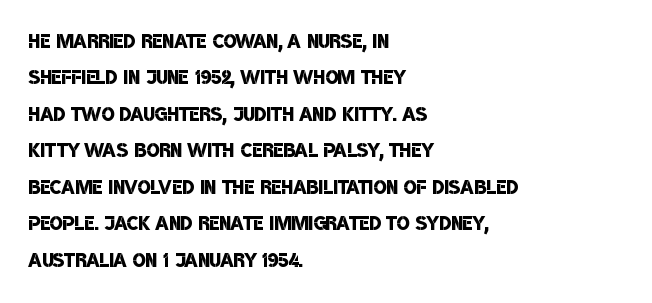
The image shows 27 px text type; set left-aligned, normal line spacing (1.35x), normal letter spacing, not underlined.
